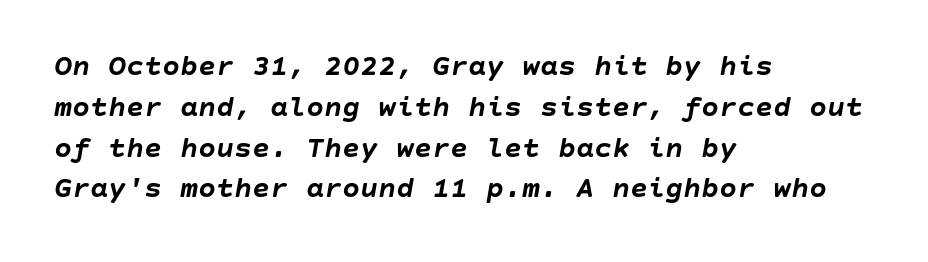
The image shows 30 px semibold type, italic (leaning right); set left-aligned, normal line spacing (1.36x), normal letter spacing, not underlined; low stroke contrast and a large x-height.
